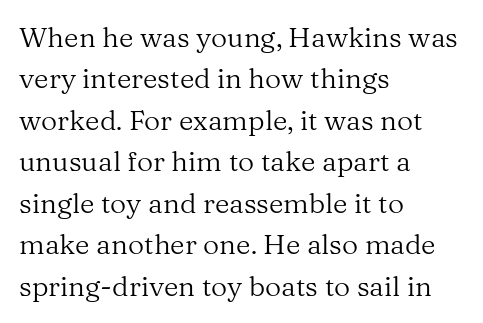
Q: Is the text bold? A: No.
Q: Is the text italic (slanted)? A: No, it is upright.
Q: Is the typeface a serif or a sans-serif typeface? A: Serif.
Q: Is the text underlined? A: No.
Q: How is the paragraph aligned? A: Left-aligned.
Q: Is the spacing between letters normal or unusually wide? A: Normal.
Q: Is the spacing between lines tight, normal or loose? A: Normal.
Q: Width (condensed, normal, or wide)? A: Normal.
Q: Stroke contrast? A: Medium.
Q: x-height? A: Medium.
Q: Monospaced? A: No.
